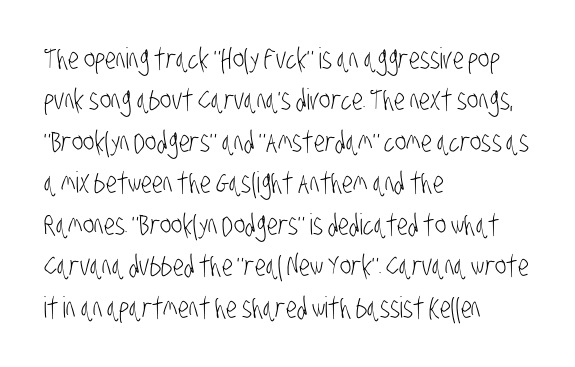
No feet cap the strokes, marking this as sans-serif type. The passage shown is typed in a proportional face where columns would drift. Students, observe: this is what conventionally led text looks like. Each line starts at the same left margin while the right side varies. Weight class: somewhere from thin through regular. Any mark beneath the type? The region is blank.
